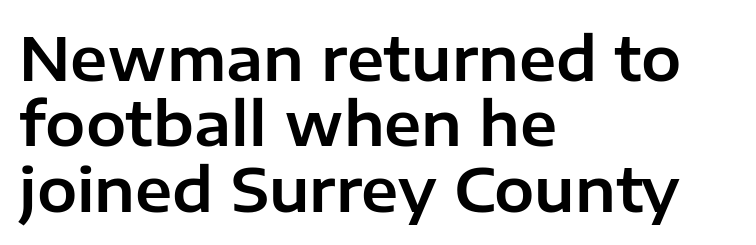
Compared with typical paragraphs, the rows here are closer together. Note the varied advance widths — an 'i' is clearly narrower than an 'm'. Does the copy run flush right? No — it runs flush left. This sample uses plain, unmodified letter spacing. The space directly below the letters is spotless.
